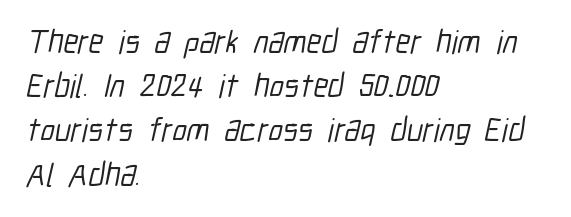
Each new line begins a customary step beneath the previous one. These lines are set flush left with a ragged right edge. Nobody drew a line under any word here. Type style note: lacks serifs. Think of a printed novel: that variable character pitch is what you see here.
